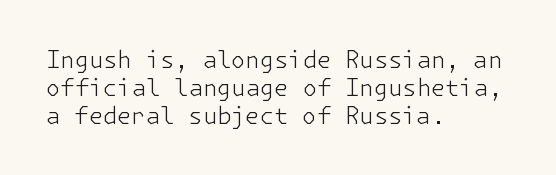
Q: Is the text bold? A: No.
Q: Is the text italic (slanted)? A: No, it is upright.
Q: Is the text underlined? A: No.
Q: How is the paragraph aligned? A: Left-aligned.
Q: Is the spacing between letters normal or unusually wide? A: Normal.
